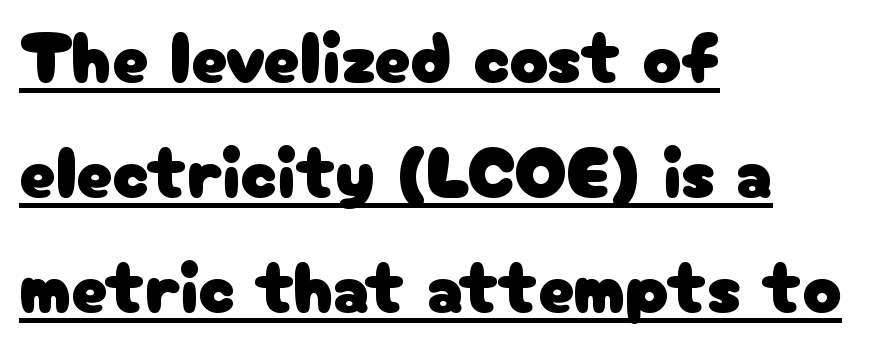
The passage shown is typeset with a sans-serif family. Note the varied advance widths — an 'i' is clearly narrower than an 'm'. Every character sits straight up, as roman type does. Leading matches the norm, producing a regular column. The sample's only ornament is a line tracing under the words.
